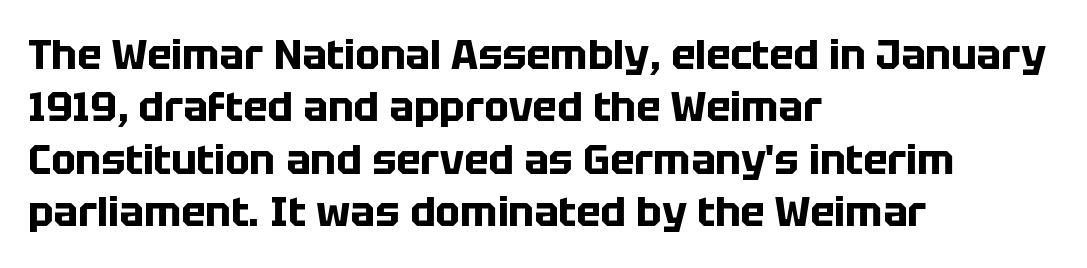
{"serif": "no", "italic": "no", "bold": "yes", "weight": "bold", "width": "normal", "stroke_contrast": "low", "x_height": "large", "monospaced": "no", "underline": "no", "align": "left", "line_spacing": "normal", "line_spacing_ratio": 1.28, "letter_spacing": "normal", "letter_spacing_em": 0.0, "glyph_px": 41}
